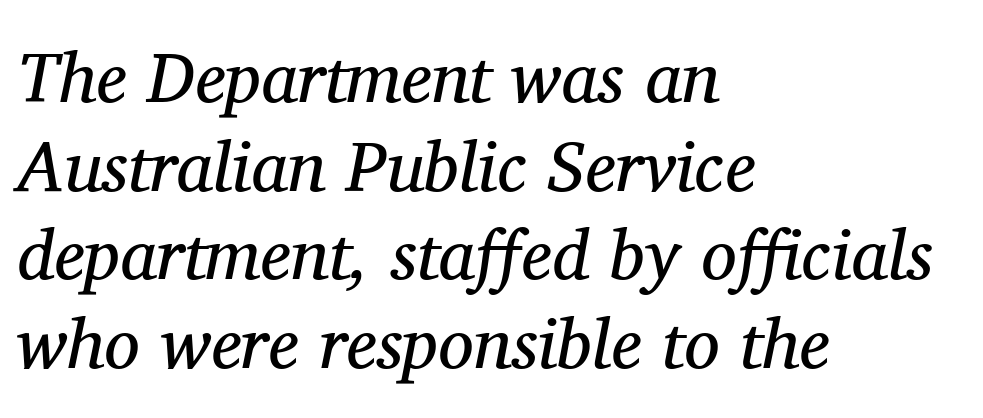
{"serif": "yes", "italic": "yes", "lean": "right", "slant_degrees": 11, "bold": "no", "weight": "regular", "width": "normal", "stroke_contrast": "medium", "x_height": "medium", "monospaced": "no", "underline": "no", "align": "left", "line_spacing": "normal", "line_spacing_ratio": 1.25, "letter_spacing": "normal", "letter_spacing_em": 0.0, "glyph_px": 71}
